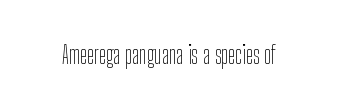
The image shows 24 px text type, upright; set normal letter spacing, not underlined.
